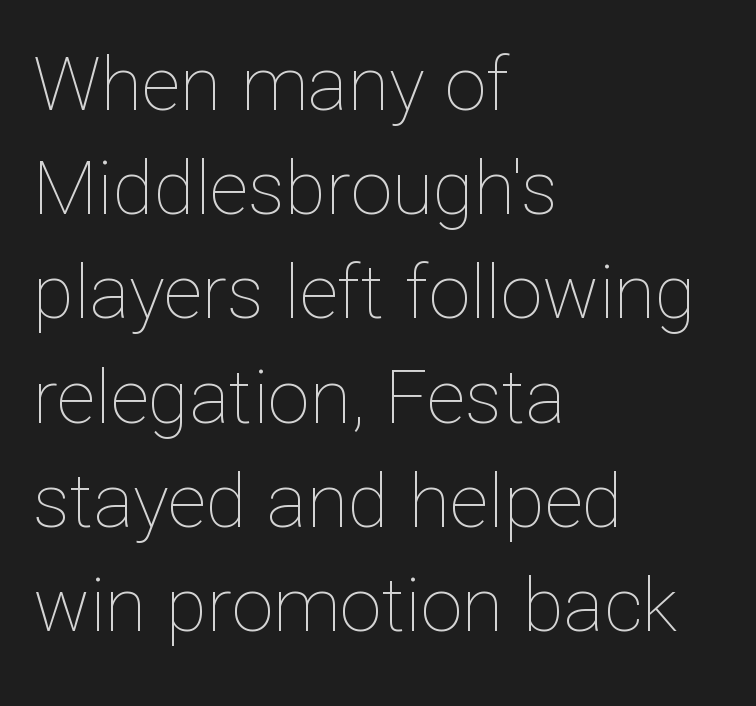
Q: Is the text bold? A: No.
Q: Is the text italic (slanted)? A: No, it is upright.
Q: Is the text underlined? A: No.
Q: How is the paragraph aligned? A: Left-aligned.
Q: Is the spacing between letters normal or unusually wide? A: Normal.
Q: Is the spacing between lines tight, normal or loose? A: Normal.
Q: Width (condensed, normal, or wide)? A: Normal.
Q: Stroke contrast? A: Low.
Q: x-height? A: Medium.
Q: Monospaced? A: No.
